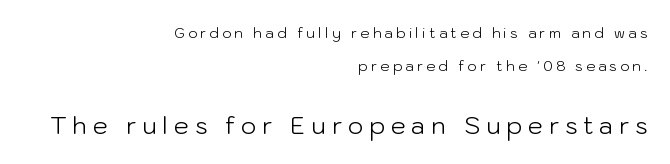
The image shows 24 px text type, upright; set right-aligned, loose line spacing (2.38x), unusually wide letter spacing (+0.24 em), not underlined; the second (bottom) block is 1.71x larger.
